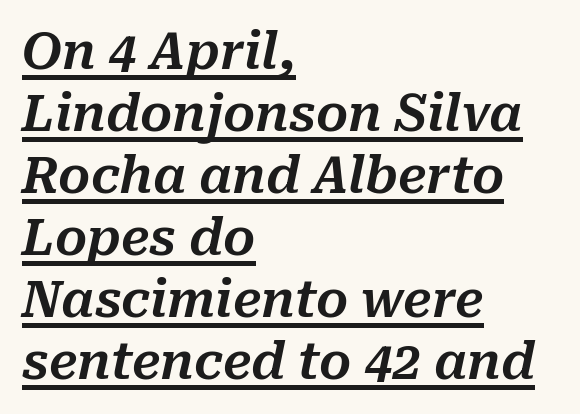
The image shows 50 px text type, italic (leaning right); set left-aligned, line spacing 1.24x, normal letter spacing, underlined; medium stroke contrast and a medium x-height.
